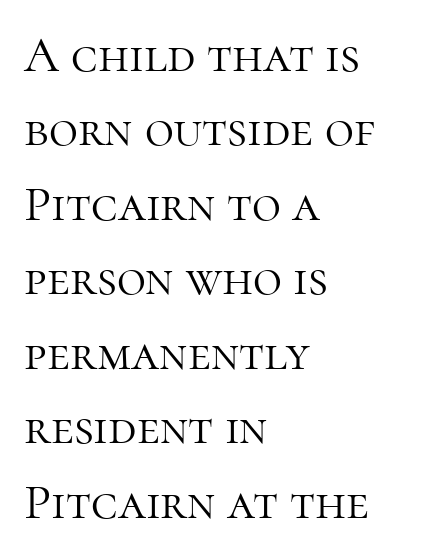
Here the designer chose a conventional face with non-uniform glyph widths. The rows are spaced the way most documents space them. Letter spacing: default. This sample uses an upright cut, with every glyph sitting square on the baseline.
